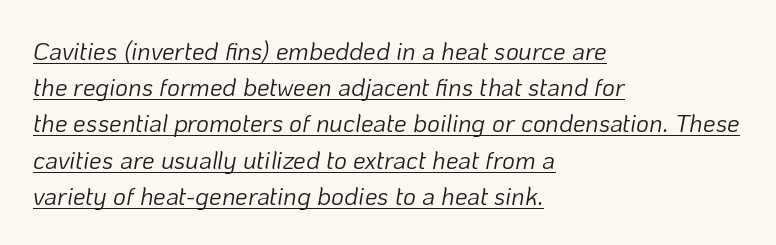
Q: Is the text bold? A: No.
Q: Is the text italic (slanted)? A: Yes, it leans right by about 10 degrees.
Q: Is the text underlined? A: Yes.
Q: How is the paragraph aligned? A: Left-aligned.
Q: Is the spacing between letters normal or unusually wide? A: Normal.
Q: Is the spacing between lines tight, normal or loose? A: Normal.
